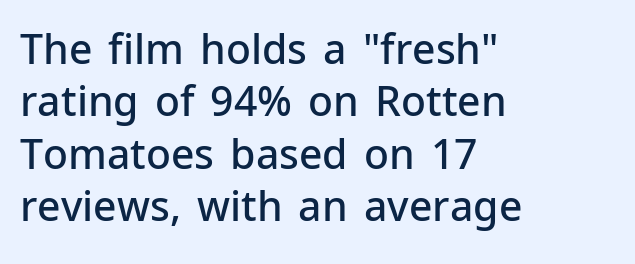
The image shows 41 px semibold sans-serif type, upright; set left-aligned, normal line spacing (1.28x), normal letter spacing, not underlined; low stroke contrast and a medium x-height.
